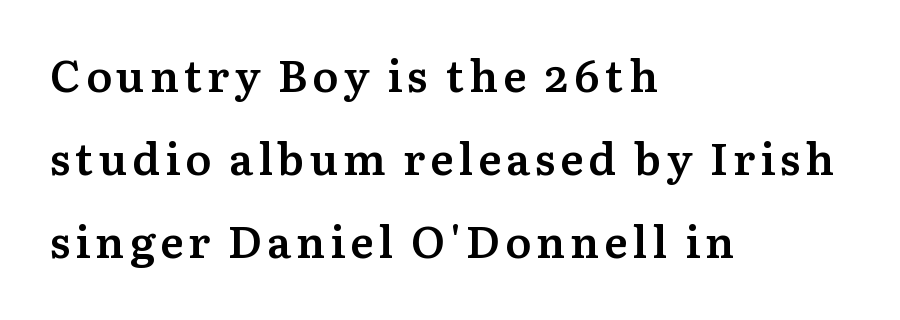
Q: Is the text bold? A: Semi-bold.
Q: Is the text italic (slanted)? A: No, it is upright.
Q: Is the typeface a serif or a sans-serif typeface? A: Serif.
Q: Is the text underlined? A: No.
Q: How is the paragraph aligned? A: Left-aligned.
Q: Width (condensed, normal, or wide)? A: Normal.
Q: Stroke contrast? A: Medium.
Q: x-height? A: Medium.
Q: Monospaced? A: No.
